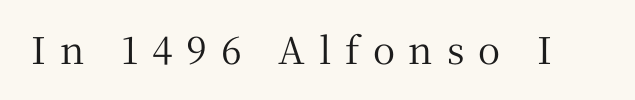
{"serif": "yes", "italic": "no", "width": "normal", "stroke_contrast": "medium", "x_height": "medium", "monospaced": "no", "underline": "no", "letter_spacing": "wide", "letter_spacing_em": 0.37, "glyph_px": 37}
